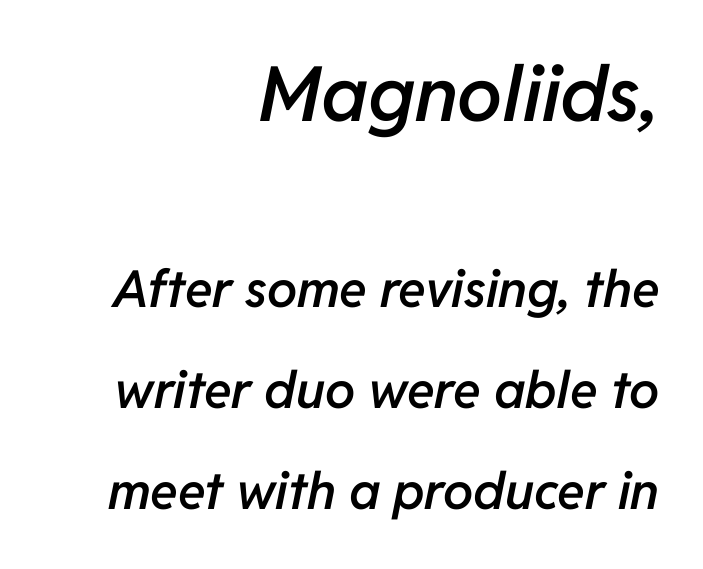
{"italic": "yes", "lean": "right", "slant_degrees": 11, "bold": "semi", "weight": "semibold", "width": "normal", "stroke_contrast": "low", "x_height": "medium", "monospaced": "no", "underline": "no", "align": "right", "line_spacing": "loose", "line_spacing_ratio": 1.98, "letter_spacing": "normal", "letter_spacing_em": 0.0, "larger_block": "first", "size_ratio": 1.49, "glyph_px": 76}
